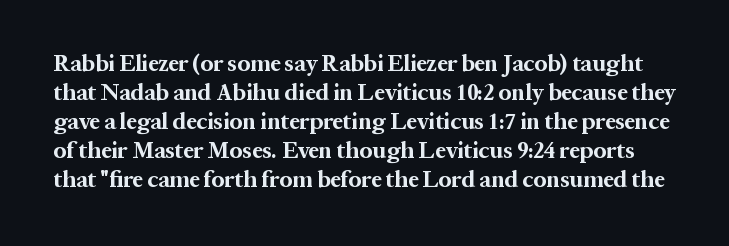
Q: Is the text bold? A: Yes.
Q: Is the text italic (slanted)? A: No, it is upright.
Q: Is the text underlined? A: No.
Q: Is the spacing between letters normal or unusually wide? A: Normal.
Q: Is the spacing between lines tight, normal or loose? A: Normal.
